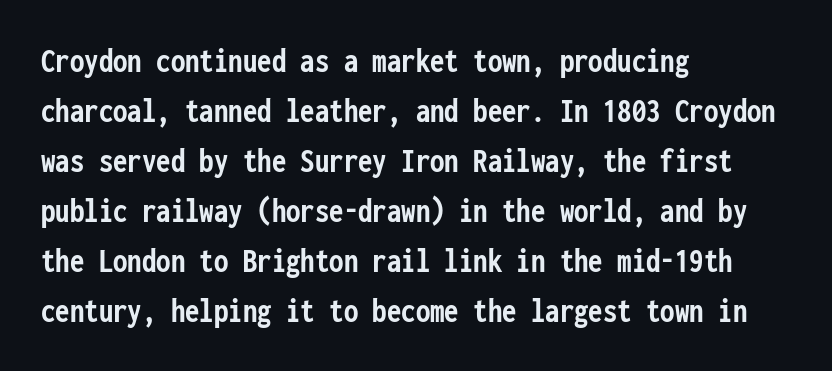
The image shows 36 px semibold, condensed sans-serif type, upright, monospaced; set left-aligned, normal line spacing (1.39x), normal letter spacing, not underlined; low stroke contrast and a medium x-height.
